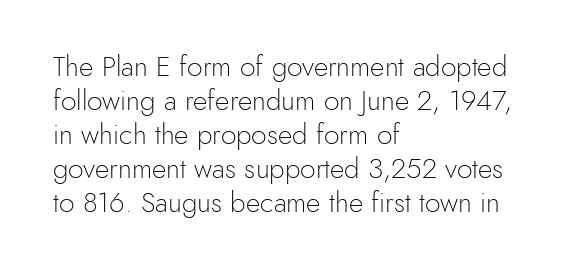
Q: Is the text bold? A: No.
Q: Is the text italic (slanted)? A: No, it is upright.
Q: Is the typeface a serif or a sans-serif typeface? A: Sans-serif.
Q: Is the text underlined? A: No.
Q: How is the paragraph aligned? A: Left-aligned.
Q: Is the spacing between letters normal or unusually wide? A: Normal.
Q: Width (condensed, normal, or wide)? A: Normal.
Q: x-height? A: Small.
Q: Monospaced? A: No.
